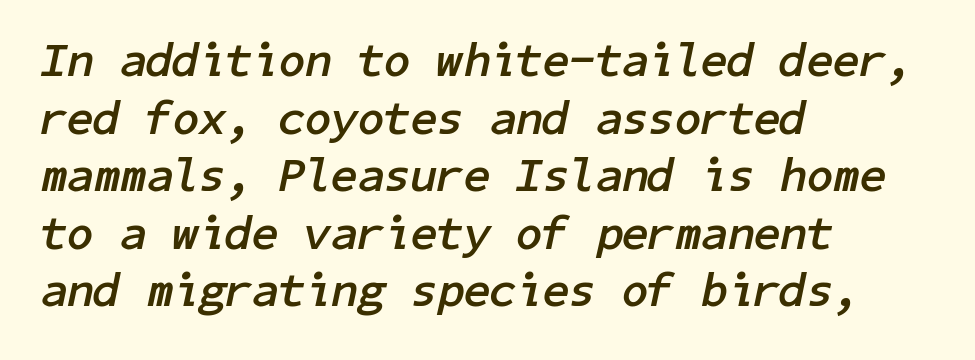
The rendering uses a bold face; every stroke is thick and dark. What stands out about the letter spacing? Nothing — it is the standard amount. Compared with ordinary roman type, these characters are visibly tilted. Alignment: flush left. Glance below the letters and you will spot only blank space.
